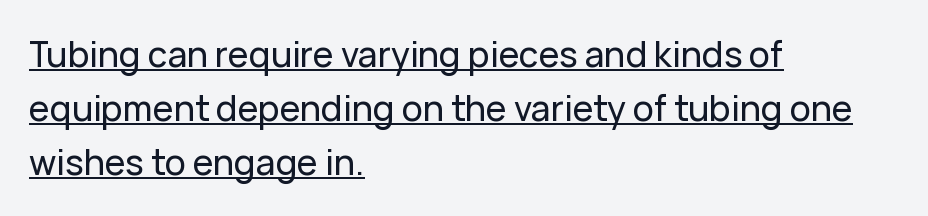
{"serif": "no", "italic": "no", "width": "normal", "stroke_contrast": "low", "x_height": "medium", "monospaced": "no", "underline": "yes", "align": "left", "line_spacing": "normal", "line_spacing_ratio": 1.55, "letter_spacing": "normal", "letter_spacing_em": 0.0, "glyph_px": 35}
